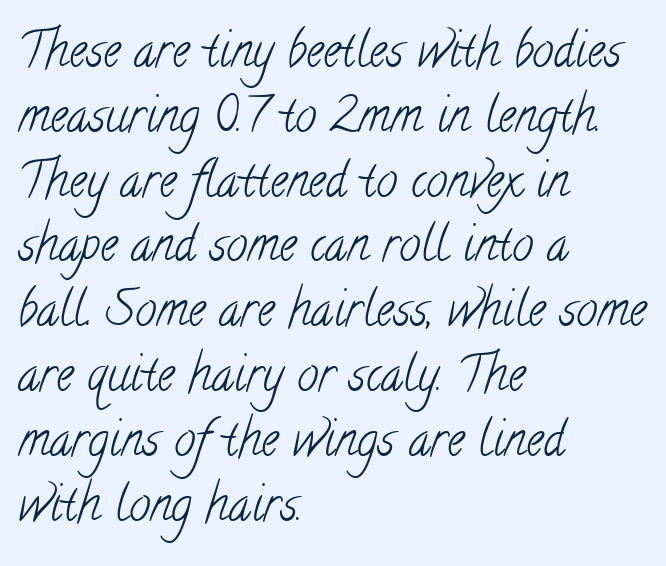
The image shows 48 px light, condensed serif type; set left-aligned, normal line spacing (1.35x), normal letter spacing, not underlined; low stroke contrast and a small x-height.
